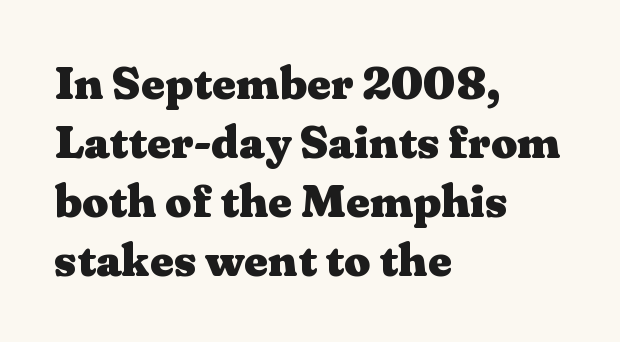
Q: Is the text bold? A: Yes.
Q: Is the text italic (slanted)? A: No, it is upright.
Q: Is the typeface a serif or a sans-serif typeface? A: Serif.
Q: Is the text underlined? A: No.
Q: How is the paragraph aligned? A: Left-aligned.
Q: Is the spacing between letters normal or unusually wide? A: Normal.
Q: Is the spacing between lines tight, normal or loose? A: Normal.
Q: Width (condensed, normal, or wide)? A: Wide.
Q: Stroke contrast? A: Medium.
Q: x-height? A: Medium.
Q: Monospaced? A: No.
